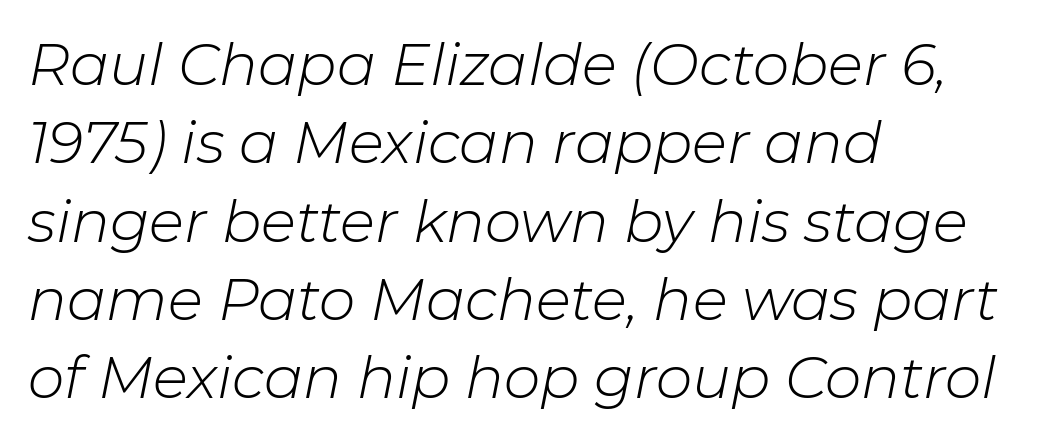
{"italic": "yes", "lean": "right", "slant_degrees": 11, "bold": "no", "weight": "light", "width": "normal", "stroke_contrast": "low", "x_height": "medium", "monospaced": "no", "underline": "no", "align": "left", "line_spacing": "normal", "line_spacing_ratio": 1.35, "letter_spacing": "normal", "letter_spacing_em": 0.0, "glyph_px": 58}
